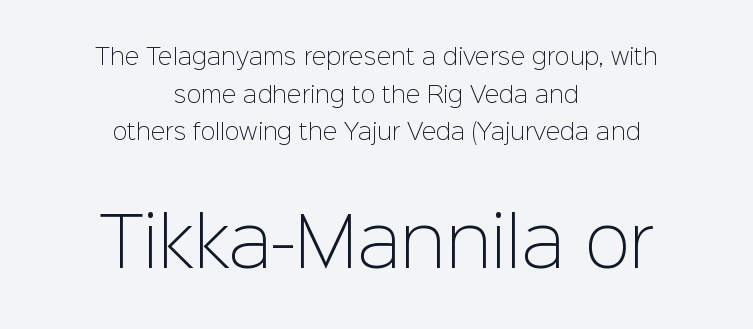
Here the designer chose a conventional face with non-uniform glyph widths. Does extra space separate the letters? No, they use regular spacing. Is this a sans? Yes — the strokes have no serifs. The lettering holds an erect, upright posture throughout.
